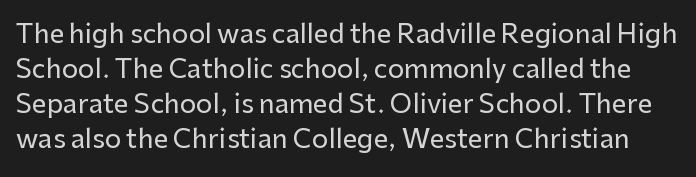
Q: Is the text italic (slanted)? A: No, it is upright.
Q: Is the text underlined? A: No.
Q: Is the spacing between letters normal or unusually wide? A: Normal.
Q: Is the spacing between lines tight, normal or loose? A: Normal.
